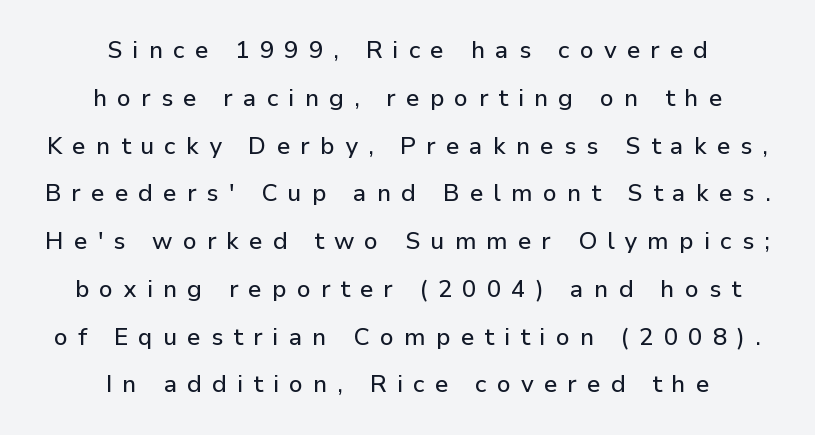
Beneath every word, the page is bare. Glyph-to-glyph distance is far greater than everyday printed text. The designer dialed line spacing up above the default. It's the straight-up-and-down kind of type. The rag falls on both sides of this text block equally.
